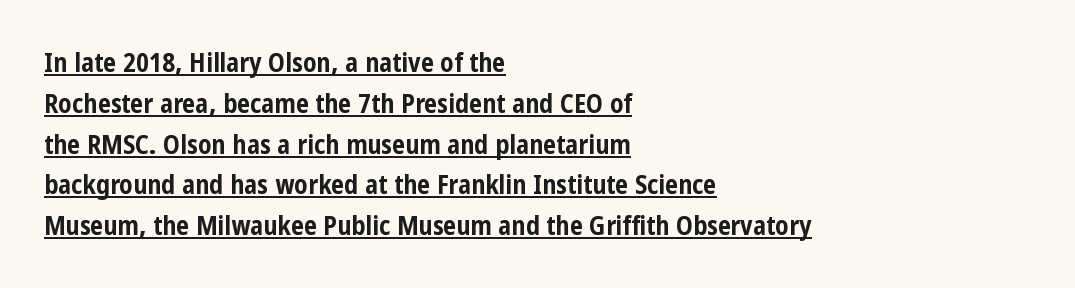
Q: Is the text bold? A: Yes.
Q: Is the text italic (slanted)? A: No, it is upright.
Q: Is the text underlined? A: Yes.
Q: How is the paragraph aligned? A: Left-aligned.
Q: Is the spacing between letters normal or unusually wide? A: Normal.
Q: Is the spacing between lines tight, normal or loose? A: Normal.
